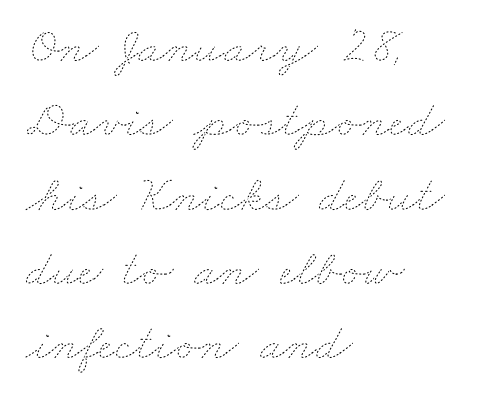
Q: Is the text bold? A: No.
Q: Is the text underlined? A: No.
Q: How is the paragraph aligned? A: Left-aligned.
Q: Is the spacing between letters normal or unusually wide? A: Normal.
Q: Is the spacing between lines tight, normal or loose? A: Normal.
Q: Width (condensed, normal, or wide)? A: Wide.
Q: Stroke contrast? A: Low.
Q: x-height? A: Small.
Q: Monospaced? A: No.
